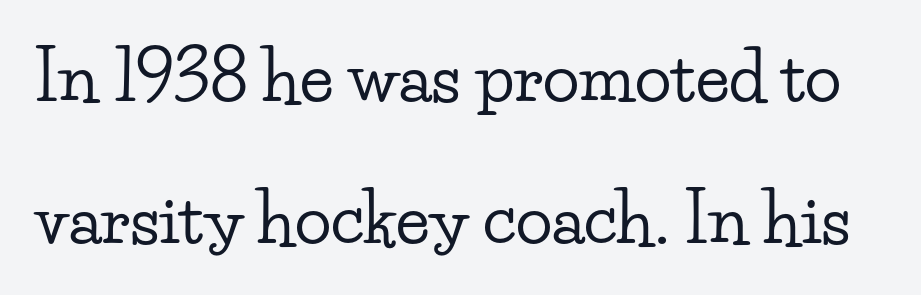
Q: Is the text italic (slanted)? A: No, it is upright.
Q: Is the typeface a serif or a sans-serif typeface? A: Serif.
Q: Is the text underlined? A: No.
Q: Is the spacing between letters normal or unusually wide? A: Normal.
Q: Is the spacing between lines tight, normal or loose? A: Loose.
Q: Width (condensed, normal, or wide)? A: Wide.
Q: Stroke contrast? A: Low.
Q: x-height? A: Small.
Q: Monospaced? A: No.
